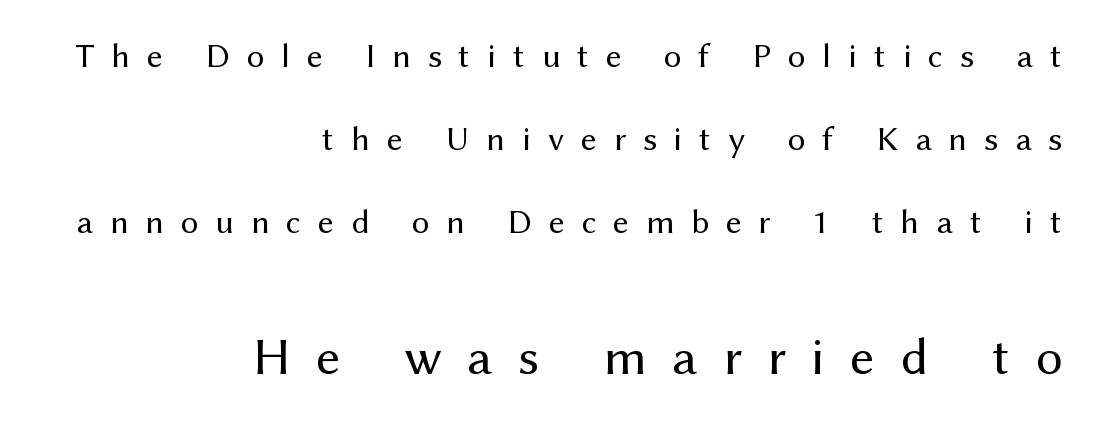
{"serif": "no", "italic": "no", "bold": "no", "weight": "regular", "width": "normal", "stroke_contrast": "medium", "x_height": "medium", "monospaced": "no", "underline": "no", "align": "right", "line_spacing": "loose", "line_spacing_ratio": 2.37, "letter_spacing": "wide", "letter_spacing_em": 0.48, "larger_block": "second", "size_ratio": 1.51, "glyph_px": 53}
